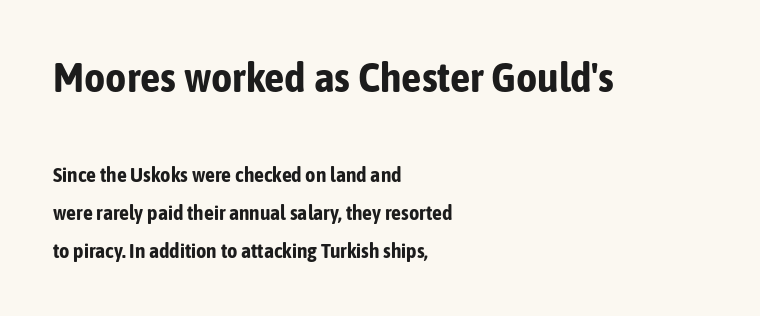
The image shows 41 px bold, condensed sans-serif type, upright; set left-aligned, line spacing 1.89x, normal letter spacing, not underlined; the first (top) block is 2.05x larger; low stroke contrast and a medium x-height.
